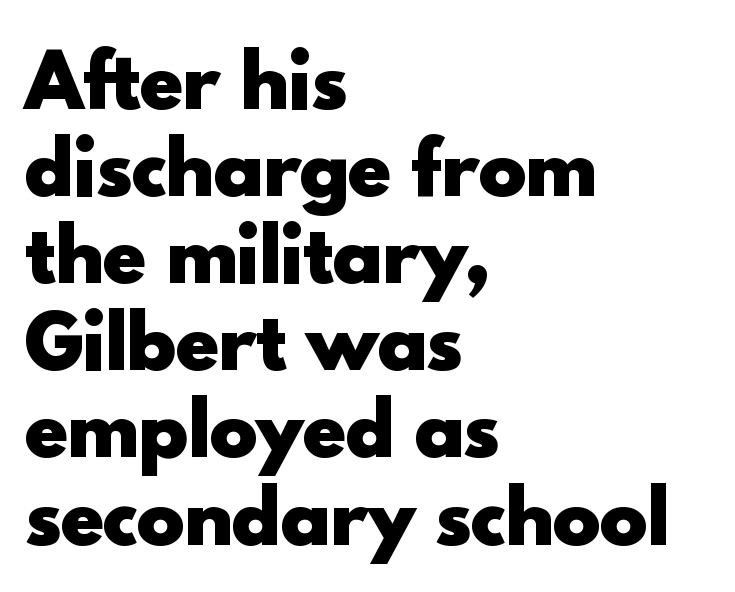
The image shows 72 px heavy sans-serif type, upright; set left-aligned, line spacing 1.21x, normal letter spacing, not underlined; a small x-height.
